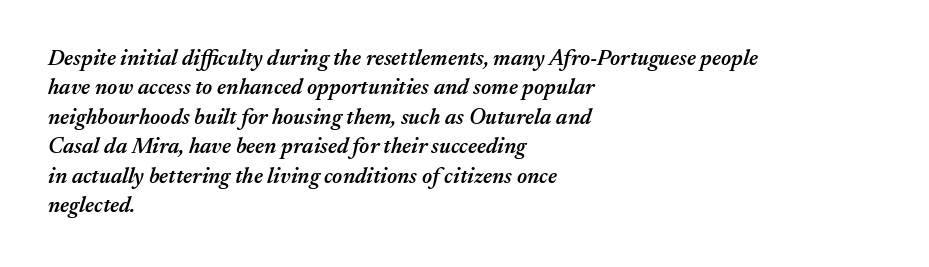
The image shows 22 px text type, italic (leaning right); set left-aligned, normal line spacing (1.34x), normal letter spacing, not underlined.
